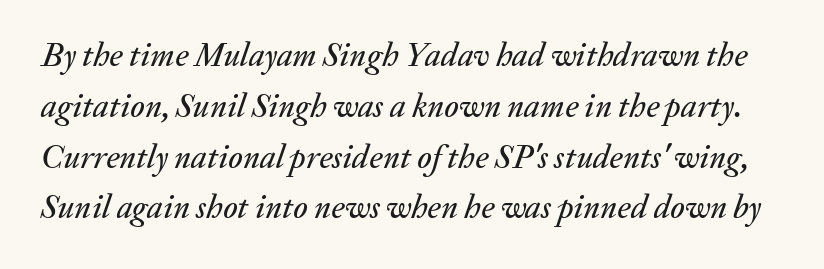
Q: Is the text italic (slanted)? A: Yes, it leans right by about 20 degrees.
Q: Is the text underlined? A: No.
Q: Is the spacing between letters normal or unusually wide? A: Normal.
Q: Is the spacing between lines tight, normal or loose? A: Normal.
Q: Width (condensed, normal, or wide)? A: Normal.
Q: Stroke contrast? A: Medium.
Q: x-height? A: Medium.
Q: Monospaced? A: No.
